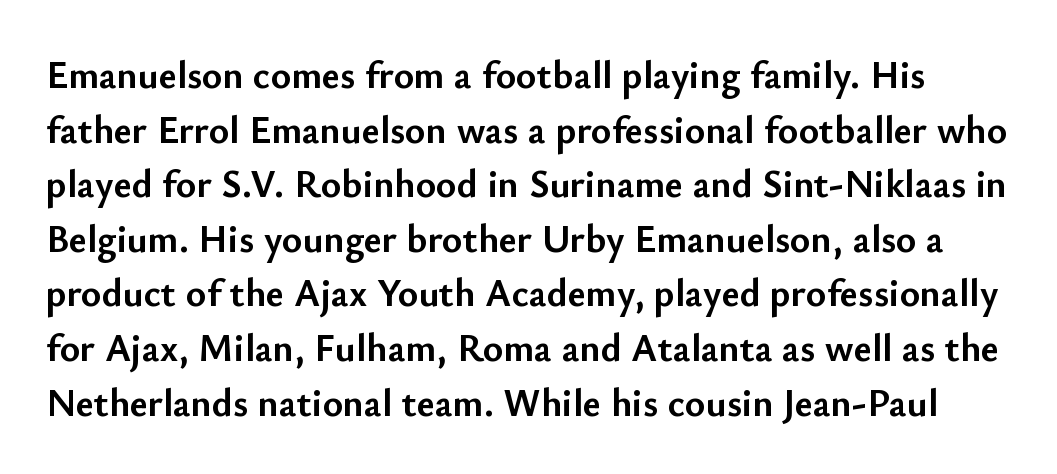
Varying glyph widths throughout — classic text-font behaviour. Every character sits straight up, as roman type does. Any mark beneath the type? The region is blank. The rendering uses a moderate line-height, typical for paragraphs. Pretty heavy lettering here — definitely bold. The text was rendered using a sans face with plain stroke endings.
